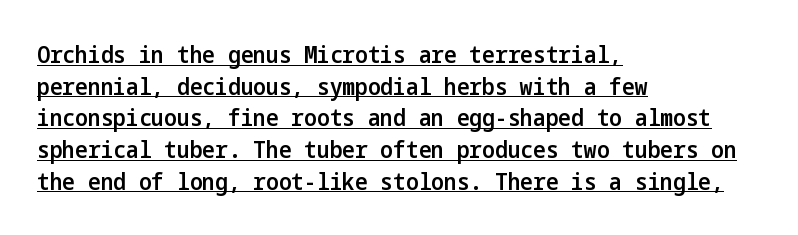
Q: Is the text bold? A: Semi-bold.
Q: Is the text italic (slanted)? A: No, it is upright.
Q: Is the text underlined? A: Yes.
Q: How is the paragraph aligned? A: Left-aligned.
Q: Is the spacing between letters normal or unusually wide? A: Normal.
Q: Is the spacing between lines tight, normal or loose? A: Normal.
